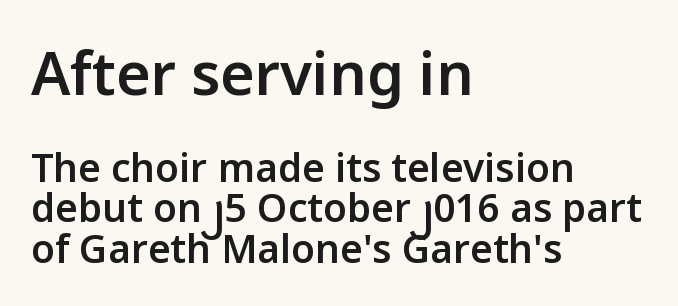
Bold? Not quite — semibold, heavier than regular but stopping short. The space beneath each line is pristine and unruled. The compositor pushed each line to the left boundary. Look at the glyph heights: the upper group is clearly the bigger setting.
